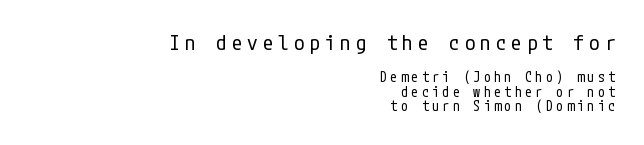
Q: Is the text bold? A: No.
Q: Is the text italic (slanted)? A: No, it is upright.
Q: Is the text underlined? A: No.
Q: How is the paragraph aligned? A: Right-aligned.
Q: Is the spacing between letters normal or unusually wide? A: Unusually wide.
Q: Is the spacing between lines tight, normal or loose? A: Tight.
Q: Which block of text is set in a larger size, the first (top) or the second (bottom)? A: The first (top) one.
